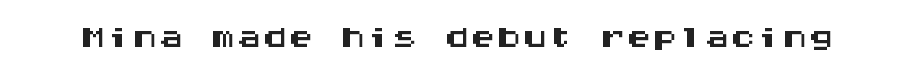
This sample has the even, mechanical cadence of fixed-width lettering. The area under the type is left untouched. Nope, not italic — everything's standing straight. There is no visible air inserted between adjacent glyphs.
